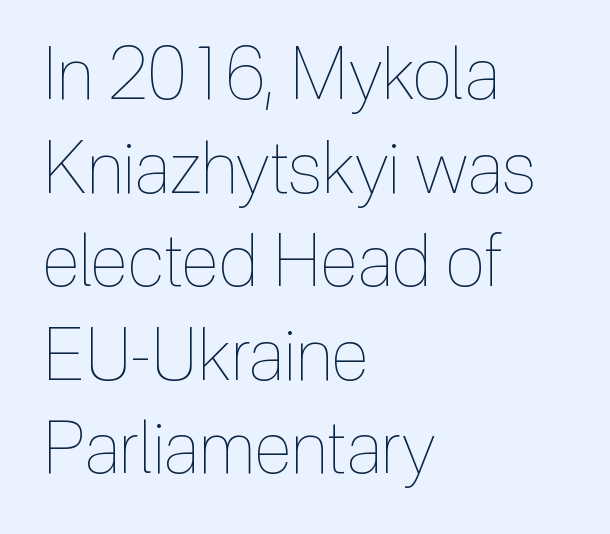
{"italic": "no", "bold": "no", "weight": "thin", "width": "condensed", "x_height": "medium", "monospaced": "no", "underline": "no", "align": "left", "line_spacing": "normal", "line_spacing_ratio": 1.3, "letter_spacing": "normal", "letter_spacing_em": 0.0, "glyph_px": 72}
